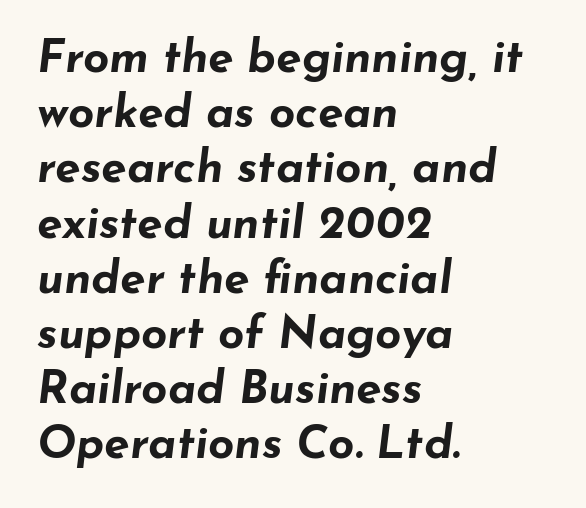
Q: Is the text bold? A: Yes.
Q: Is the text italic (slanted)? A: Yes, it leans right by about 7 degrees.
Q: Is the text underlined? A: No.
Q: How is the paragraph aligned? A: Left-aligned.
Q: Is the spacing between letters normal or unusually wide? A: Normal.
Q: Width (condensed, normal, or wide)? A: Wide.
Q: Stroke contrast? A: Low.
Q: x-height? A: Small.
Q: Monospaced? A: No.
